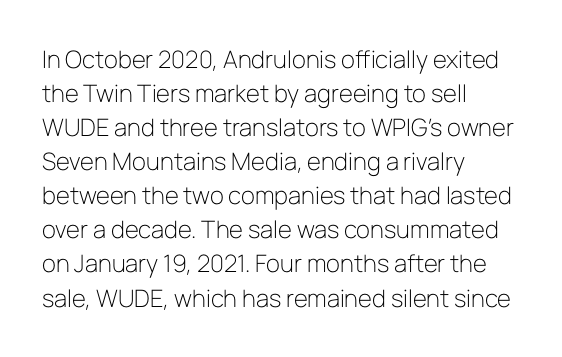
Just letters on the line, the space beneath them empty. The lines sit at an ordinary, default distance from one another. Reading down the block, your eye returns to a fixed left position each line. Think standard paragraph weight, or any step lighter than that.
